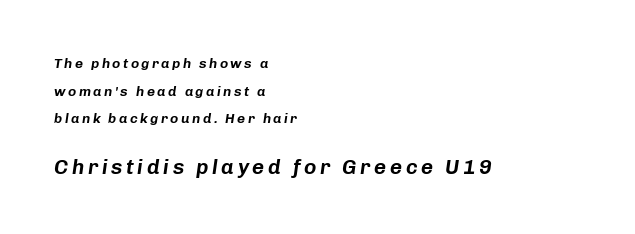
Q: Is the text italic (slanted)? A: Yes, it leans right by about 8 degrees.
Q: Is the text underlined? A: No.
Q: How is the paragraph aligned? A: Left-aligned.
Q: Is the spacing between lines tight, normal or loose? A: Loose.
Q: Which block of text is set in a larger size, the first (top) or the second (bottom)? A: The second (bottom) one.
